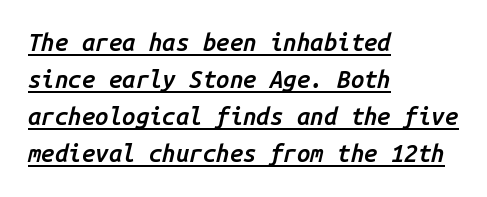
The image shows 24 px text type, italic (leaning right); set left-aligned, normal line spacing (1.54x), normal letter spacing, underlined.
